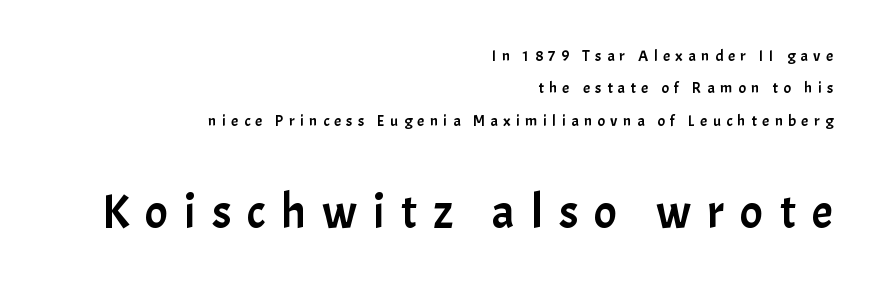
The image shows 48 px sans-serif type, upright; set right-aligned, loose line spacing (2.03x), unusually wide letter spacing (+0.33 em), not underlined; the second (bottom) block is 3.0x larger; low stroke contrast and a medium x-height.
